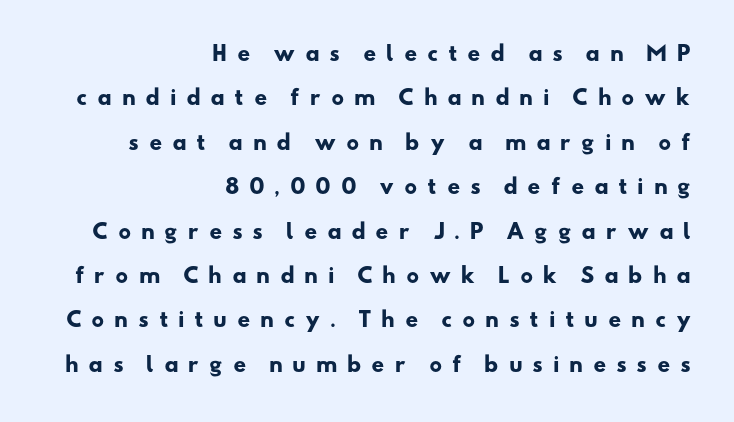
{"bold": "yes", "underline": "no", "align": "right", "line_spacing": "loose", "line_spacing_ratio": 2.22, "letter_spacing": "wide", "letter_spacing_em": 0.48, "glyph_px": 20}
